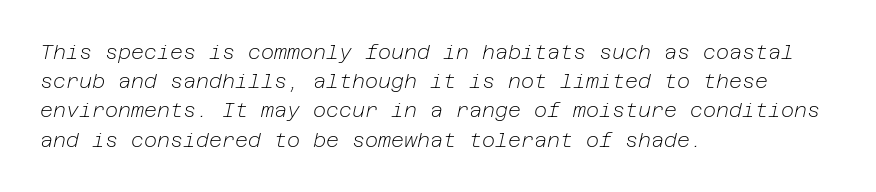
Q: Is the text bold? A: No.
Q: Is the text italic (slanted)? A: Yes, it leans right by about 12 degrees.
Q: Is the text underlined? A: No.
Q: How is the paragraph aligned? A: Left-aligned.
Q: Is the spacing between letters normal or unusually wide? A: Normal.
Q: Is the spacing between lines tight, normal or loose? A: Normal.
